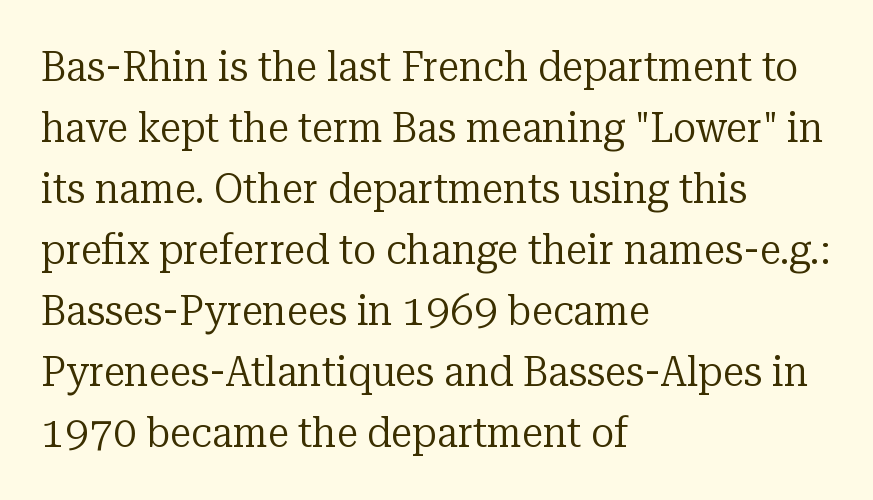
Q: Is the text bold? A: No.
Q: Is the text italic (slanted)? A: No, it is upright.
Q: Is the typeface a serif or a sans-serif typeface? A: Serif.
Q: Is the text underlined? A: No.
Q: How is the paragraph aligned? A: Left-aligned.
Q: Is the spacing between letters normal or unusually wide? A: Normal.
Q: Is the spacing between lines tight, normal or loose? A: Normal.
Q: Width (condensed, normal, or wide)? A: Normal.
Q: Stroke contrast? A: Low.
Q: x-height? A: Medium.
Q: Monospaced? A: No.
